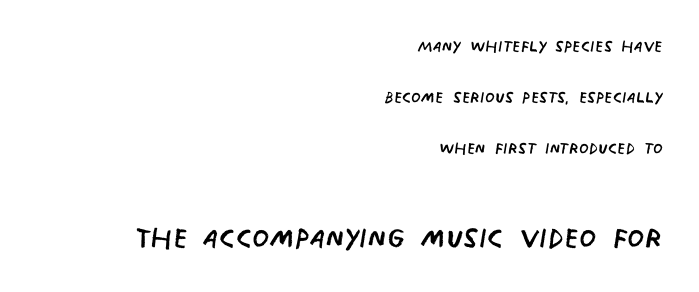
These lines stand farther apart than default settings would place them. These lines are rendered in a variable-pitch font. The letters in the lower block stand taller than those in the block above. Check the space under the baseline: it is left empty. The type family on display is of the sans-serif kind.
